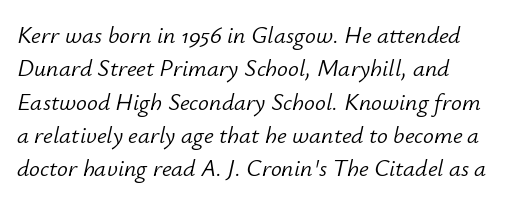
The image shows 24 px text type, italic (leaning right); set normal line spacing (1.39x), normal letter spacing, not underlined.
